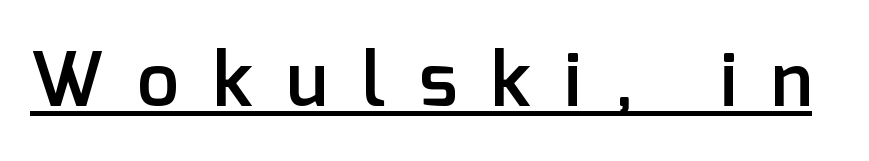
The image shows 75 px semibold sans-serif type, upright; set unusually wide letter spacing (+0.45 em), underlined; low stroke contrast and a medium x-height.
